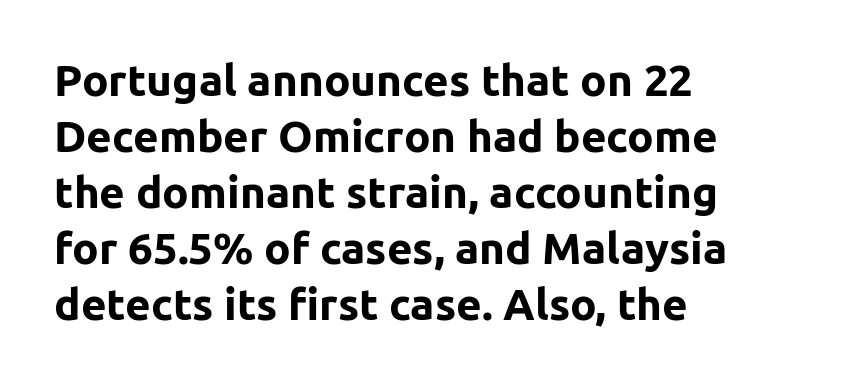
Q: Is the text bold? A: Yes.
Q: Is the text italic (slanted)? A: No, it is upright.
Q: Is the typeface a serif or a sans-serif typeface? A: Sans-serif.
Q: Is the text underlined? A: No.
Q: How is the paragraph aligned? A: Left-aligned.
Q: Is the spacing between letters normal or unusually wide? A: Normal.
Q: Is the spacing between lines tight, normal or loose? A: Normal.
Q: Width (condensed, normal, or wide)? A: Normal.
Q: Stroke contrast? A: Low.
Q: x-height? A: Medium.
Q: Monospaced? A: No.
